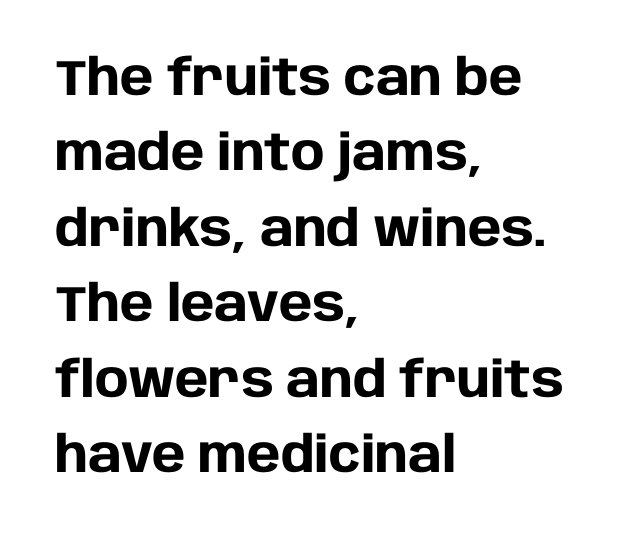
The image shows 50 px heavy sans-serif type, upright; set left-aligned, normal line spacing (1.51x), normal letter spacing, not underlined; low stroke contrast and a large x-height.
